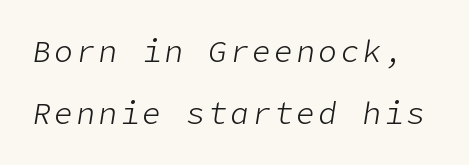
Q: Is the text bold? A: No.
Q: Is the text italic (slanted)? A: Yes, it leans right by about 9 degrees.
Q: Is the text underlined? A: No.
Q: Is the spacing between lines tight, normal or loose? A: Loose.
Q: Width (condensed, normal, or wide)? A: Normal.
Q: Stroke contrast? A: Low.
Q: x-height? A: Medium.
